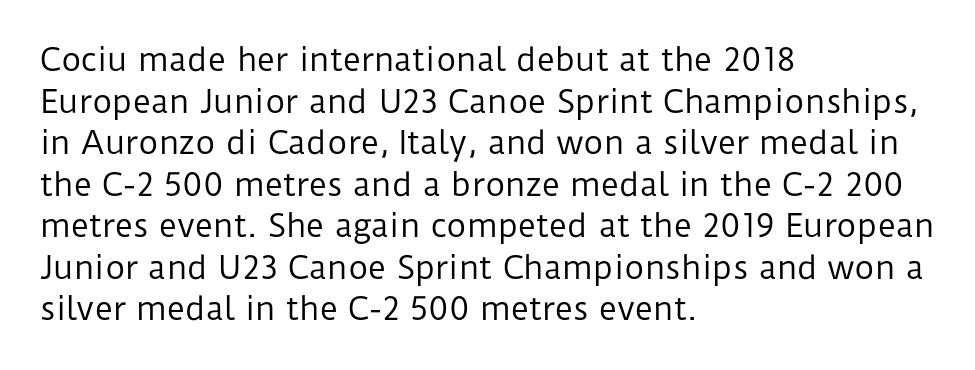
{"serif": "no", "italic": "no", "bold": "no", "weight": "regular", "width": "normal", "stroke_contrast": "low", "x_height": "medium", "monospaced": "no", "underline": "no", "align": "left", "line_spacing": "normal", "line_spacing_ratio": 1.34, "letter_spacing": "normal", "letter_spacing_em": 0.0, "glyph_px": 31}
